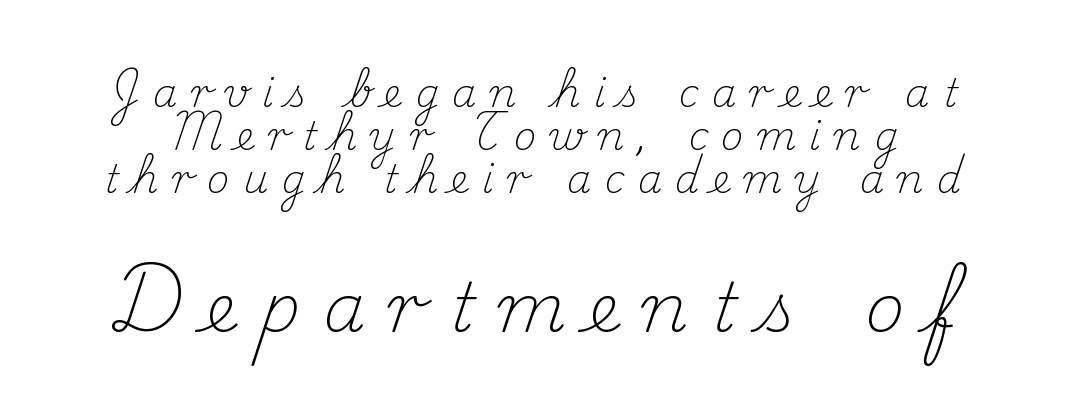
{"serif": "yes", "bold": "no", "weight": "light", "width": "normal", "stroke_contrast": "medium", "x_height": "small", "monospaced": "no", "underline": "no", "line_spacing": "tight", "line_spacing_ratio": 1.1, "letter_spacing": "wide", "letter_spacing_em": 0.34, "larger_block": "second", "size_ratio": 1.74, "glyph_px": 68}
